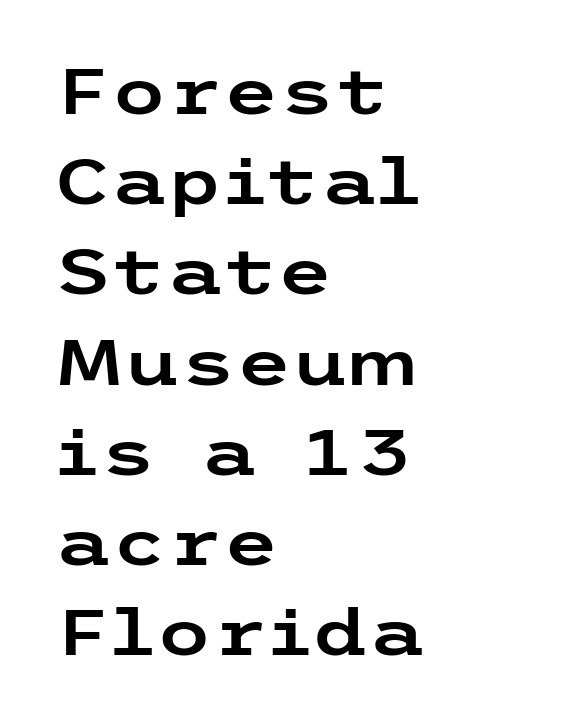
The image shows 64 px wide sans-serif type, upright; set left-aligned, normal line spacing (1.41x), normal letter spacing, not underlined; low stroke contrast and a medium x-height.
